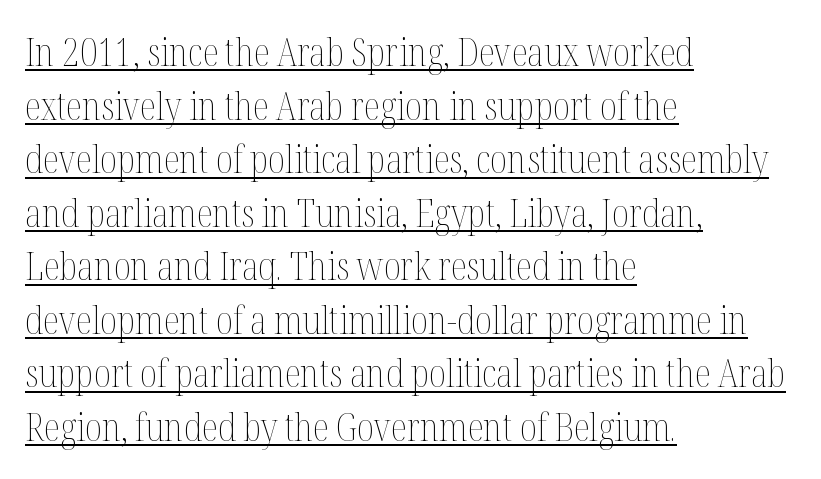
Q: Is the text bold? A: No.
Q: Is the text italic (slanted)? A: No, it is upright.
Q: Is the text underlined? A: Yes.
Q: How is the paragraph aligned? A: Left-aligned.
Q: Is the spacing between letters normal or unusually wide? A: Normal.
Q: Is the spacing between lines tight, normal or loose? A: Normal.
Q: Width (condensed, normal, or wide)? A: Condensed.
Q: Stroke contrast? A: Medium.
Q: x-height? A: Medium.
Q: Monospaced? A: No.
